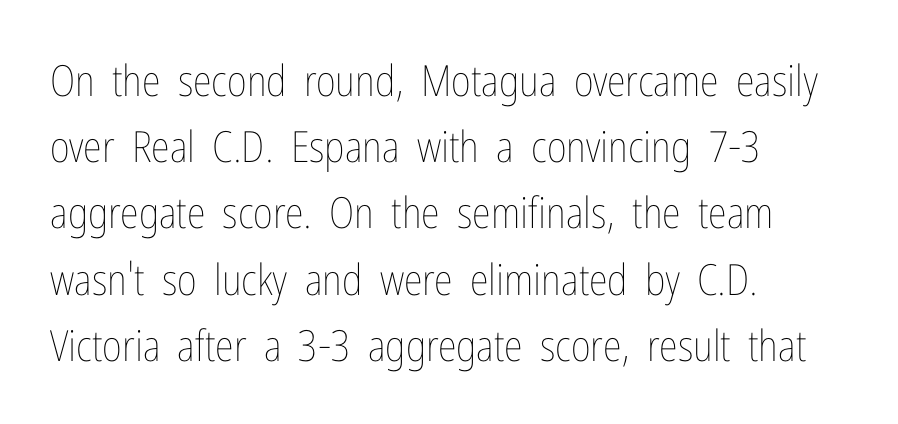
In terms of leading, this rendering sits right in the middle. Every character sits straight up, as roman type does. One-word summary of the alignment: left. Each letter keeps its own natural width here, so spacing adapts to shape.
